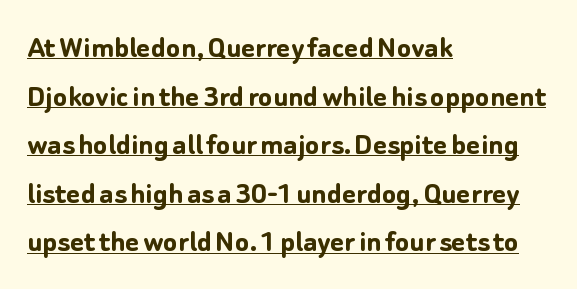
Q: Is the text bold? A: Yes.
Q: Is the text italic (slanted)? A: No, it is upright.
Q: Is the typeface a serif or a sans-serif typeface? A: Sans-serif.
Q: Is the text underlined? A: Yes.
Q: How is the paragraph aligned? A: Left-aligned.
Q: Is the spacing between letters normal or unusually wide? A: Normal.
Q: Is the spacing between lines tight, normal or loose? A: Normal.
Q: Width (condensed, normal, or wide)? A: Normal.
Q: Stroke contrast? A: Low.
Q: x-height? A: Medium.
Q: Monospaced? A: No.
